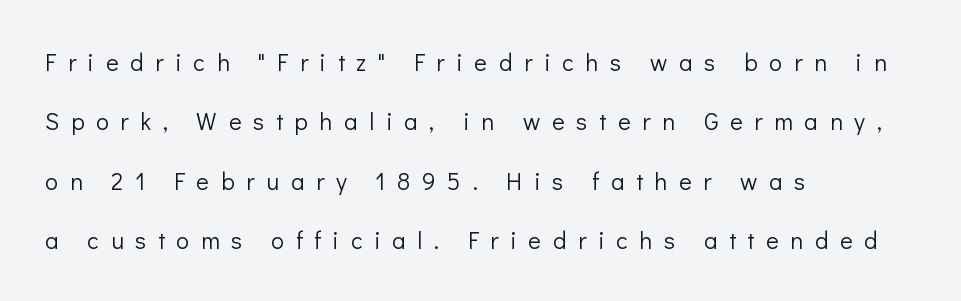
Upright lettering throughout. No chunkiness to these letters — they're not bold. Between one letter and the next there's a generous, obvious gap. You could fit nearly another row in the gap between these rows. The paragraph shown leans on its left margin. The gap between lines stays unmarked.
